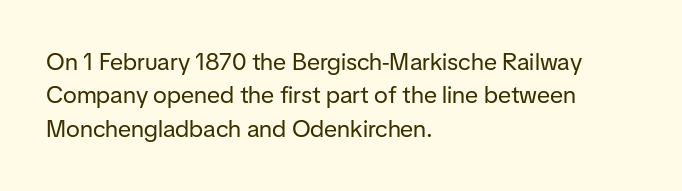
{"italic": "no", "bold": "no", "underline": "no", "align": "left", "line_spacing": "normal", "line_spacing_ratio": 1.39, "letter_spacing": "normal", "letter_spacing_em": 0.0, "glyph_px": 24}
